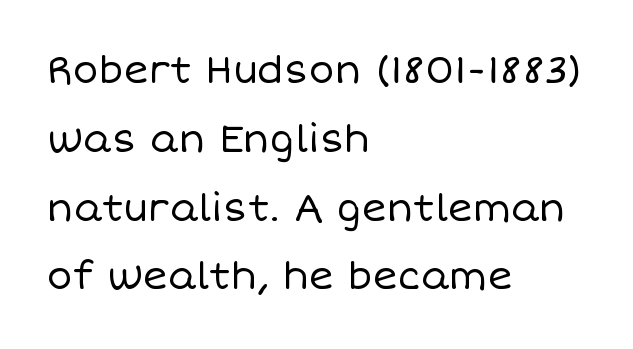
The image shows 38 px regular-weight type, upright; set left-aligned, line spacing 1.81x, normal letter spacing, not underlined; low stroke contrast and a large x-height.
